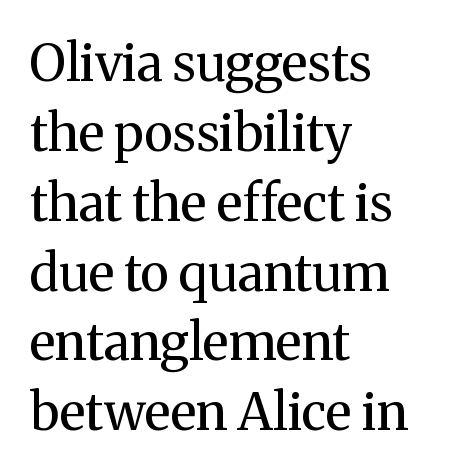
Q: Is the text bold? A: No.
Q: Is the text italic (slanted)? A: No, it is upright.
Q: Is the typeface a serif or a sans-serif typeface? A: Serif.
Q: Is the text underlined? A: No.
Q: How is the paragraph aligned? A: Left-aligned.
Q: Is the spacing between letters normal or unusually wide? A: Normal.
Q: Is the spacing between lines tight, normal or loose? A: Normal.
Q: Width (condensed, normal, or wide)? A: Normal.
Q: Stroke contrast? A: Medium.
Q: x-height? A: Medium.
Q: Monospaced? A: No.
